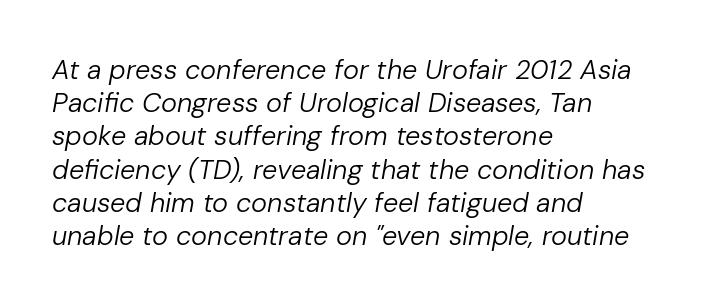
Left-aligned paragraph, ragged on the right. Inter-character spacing is left at the font's built-in metrics. No chunkiness to these letters — they're not bold. The whole block is typeset with a tilt.
